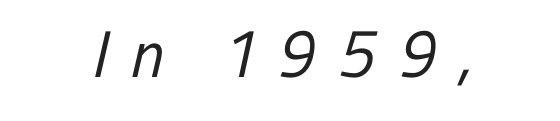
The image shows 66 px regular-weight, condensed sans-serif type; set unusually wide letter spacing (+0.35 em), not underlined; low stroke contrast and a medium x-height.
